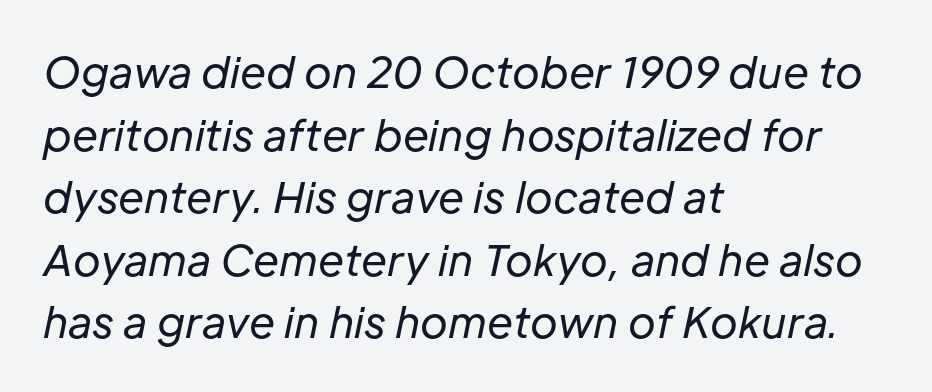
{"italic": "yes", "lean": "right", "slant_degrees": 12, "bold": "no", "weight": "regular", "width": "normal", "stroke_contrast": "low", "x_height": "medium", "monospaced": "no", "underline": "no", "align": "left", "line_spacing": "normal", "line_spacing_ratio": 1.49, "letter_spacing": "normal", "letter_spacing_em": 0.0, "glyph_px": 42}
